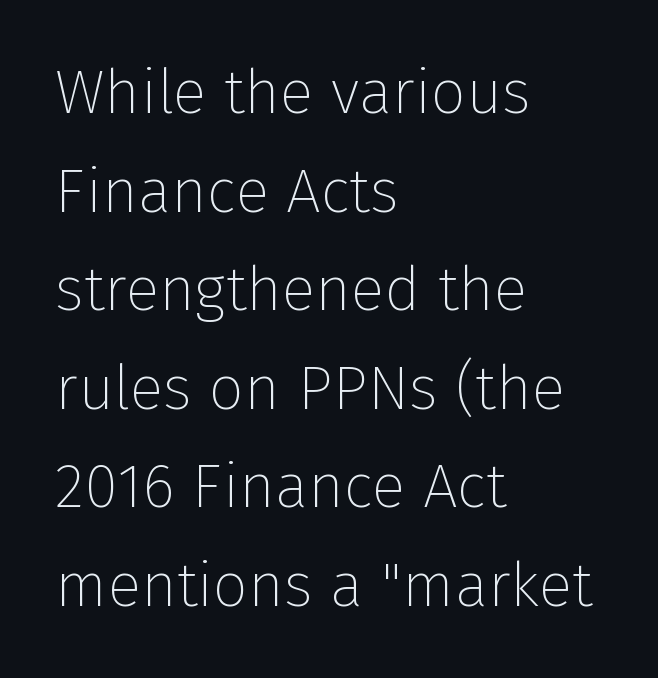
Q: Is the text bold? A: No.
Q: Is the text italic (slanted)? A: No, it is upright.
Q: Is the typeface a serif or a sans-serif typeface? A: Sans-serif.
Q: Is the text underlined? A: No.
Q: How is the paragraph aligned? A: Left-aligned.
Q: Is the spacing between letters normal or unusually wide? A: Normal.
Q: Is the spacing between lines tight, normal or loose? A: Normal.
Q: Width (condensed, normal, or wide)? A: Normal.
Q: Stroke contrast? A: Low.
Q: x-height? A: Medium.
Q: Monospaced? A: No.
